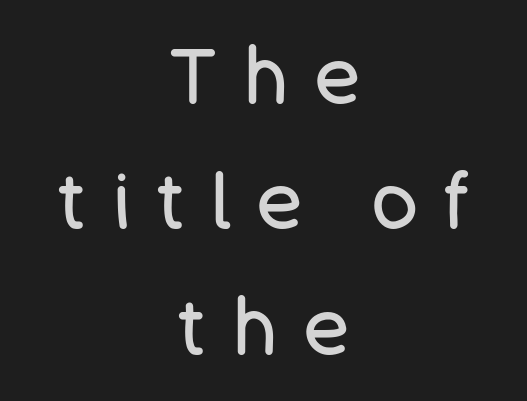
Q: Is the text bold? A: No.
Q: Is the text italic (slanted)? A: No, it is upright.
Q: Is the typeface a serif or a sans-serif typeface? A: Sans-serif.
Q: Is the text underlined? A: No.
Q: How is the paragraph aligned? A: Centered.
Q: Is the spacing between letters normal or unusually wide? A: Unusually wide.
Q: Is the spacing between lines tight, normal or loose? A: Normal.
Q: Width (condensed, normal, or wide)? A: Normal.
Q: Stroke contrast? A: Low.
Q: x-height? A: Large.
Q: Monospaced? A: No.
